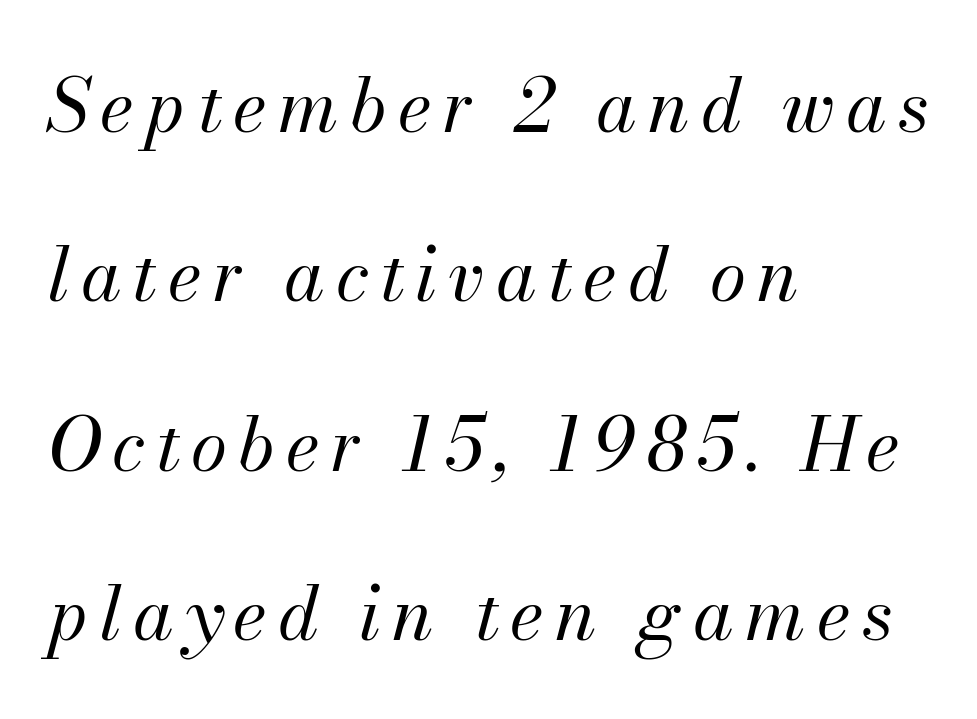
Q: Is the text bold? A: No.
Q: Is the text italic (slanted)? A: Yes, it leans right by about 13 degrees.
Q: Is the text underlined? A: No.
Q: How is the paragraph aligned? A: Left-aligned.
Q: Is the spacing between lines tight, normal or loose? A: Loose.
Q: Width (condensed, normal, or wide)? A: Normal.
Q: Stroke contrast? A: Medium.
Q: x-height? A: Small.
Q: Monospaced? A: No.
